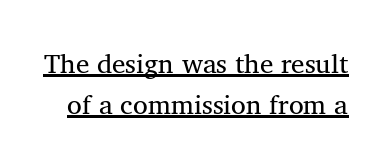
{"italic": "no", "bold": "no", "underline": "yes", "line_spacing": "normal", "line_spacing_ratio": 1.51, "letter_spacing": "normal", "letter_spacing_em": 0.0, "glyph_px": 27}
